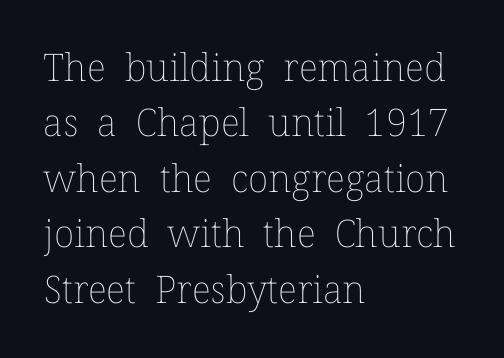
{"italic": "no", "bold": "no", "weight": "thin", "width": "normal", "stroke_contrast": "low", "x_height": "medium", "monospaced": "no", "underline": "no", "align": "left", "line_spacing": "normal", "line_spacing_ratio": 1.46, "letter_spacing": "normal", "letter_spacing_em": 0.0, "glyph_px": 38}
